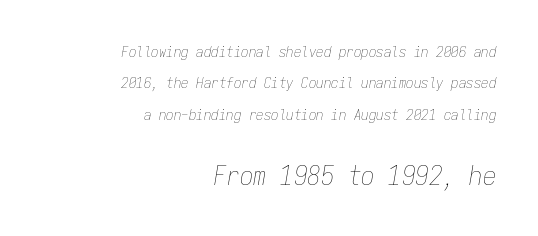
The image shows 27 px text type, italic (leaning right); set right-aligned, loose line spacing (2.1x), normal letter spacing, not underlined; the second (bottom) block is 1.8x larger.
